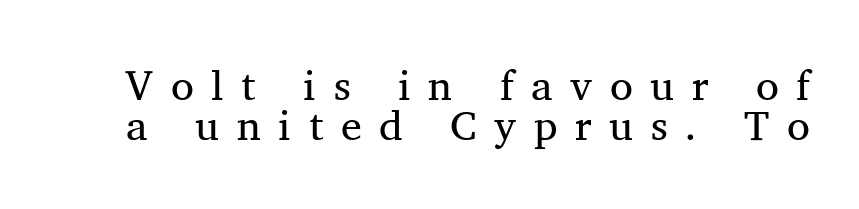
{"serif": "yes", "italic": "no", "bold": "no", "weight": "regular", "width": "normal", "stroke_contrast": "medium", "x_height": "medium", "monospaced": "no", "underline": "no", "line_spacing": "tight", "line_spacing_ratio": 0.96, "letter_spacing": "wide", "letter_spacing_em": 0.42, "glyph_px": 42}
